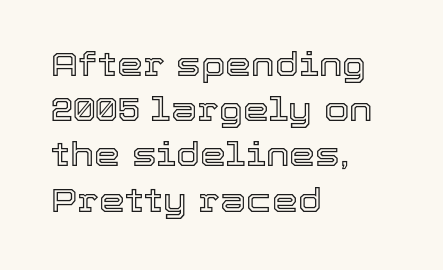
Italic: no, the glyphs are upright roman. The zone under the glyphs is completely vacant. Teacher's note: observe the even left margin — that is flush-left alignment. The rows are spaced the way most documents space them. Tracking here is standard; glyphs follow each other at the usual distance. Is this a fixed-width face? No — the glyphs have proportional, varying widths.
